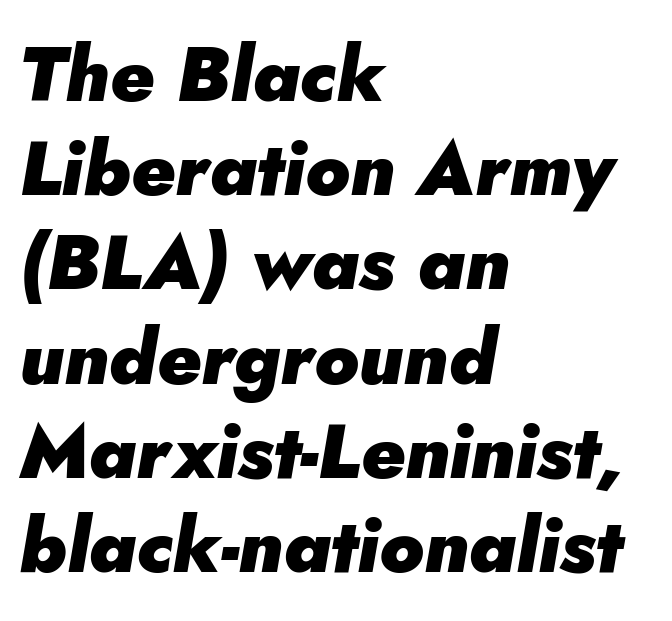
The image shows 76 px heavy type, italic (leaning right); set left-aligned, line spacing 1.24x, normal letter spacing, not underlined; low stroke contrast and a small x-height.
